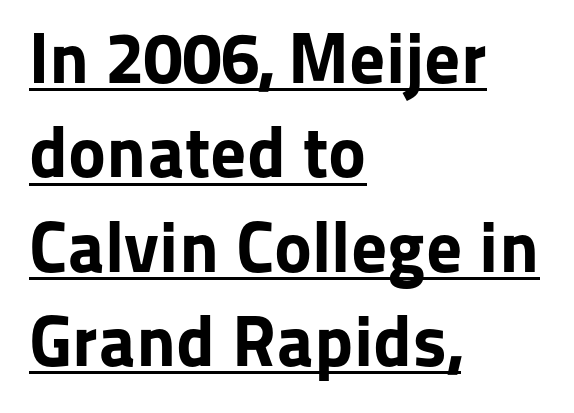
{"serif": "no", "italic": "no", "bold": "yes", "weight": "bold", "width": "normal", "stroke_contrast": "low", "x_height": "medium", "monospaced": "no", "underline": "yes", "align": "left", "line_spacing": "normal", "line_spacing_ratio": 1.31, "letter_spacing": "normal", "letter_spacing_em": 0.0, "glyph_px": 72}
